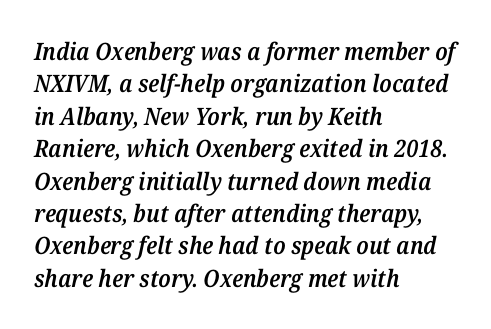
Horizontally, the lines are justified to the leading edge only. Letters rest on an invisible, unmarked baseline. Bold? Not quite — semibold, heavier than regular but stopping short. Rows of type keep a routine distance in the vertical direction. Caption: standard tracking, unaltered. Notice how the stems are inclined rather than vertical — that's the hallmark of italics.
